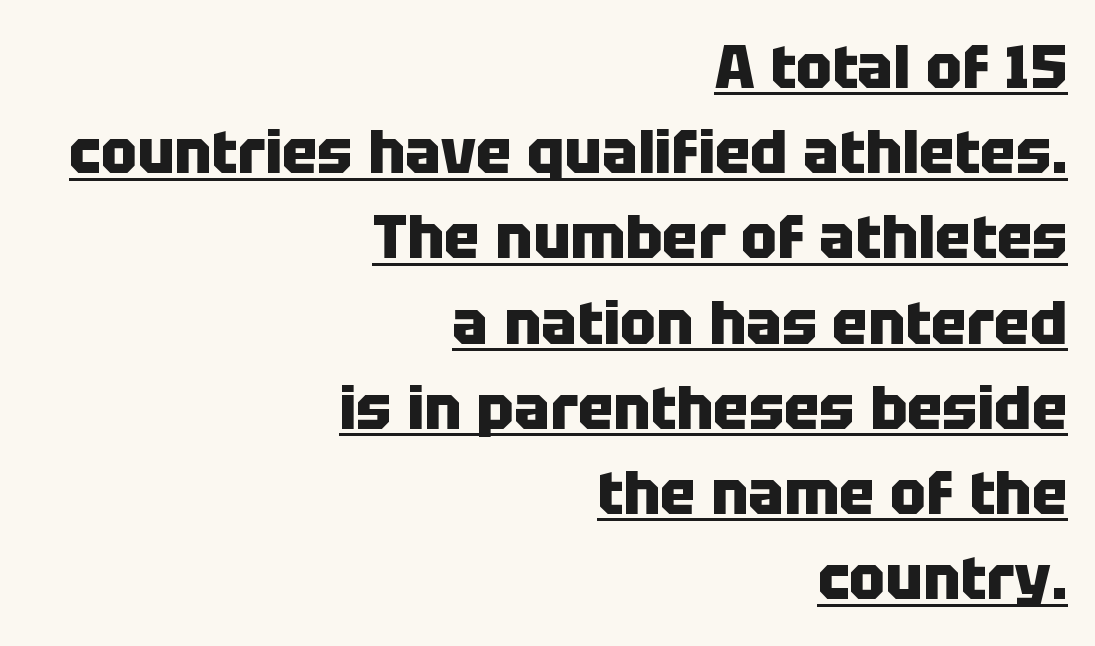
The image shows 60 px heavy sans-serif type, upright; set right-aligned, normal line spacing (1.42x), normal letter spacing, underlined; low stroke contrast and a large x-height.
